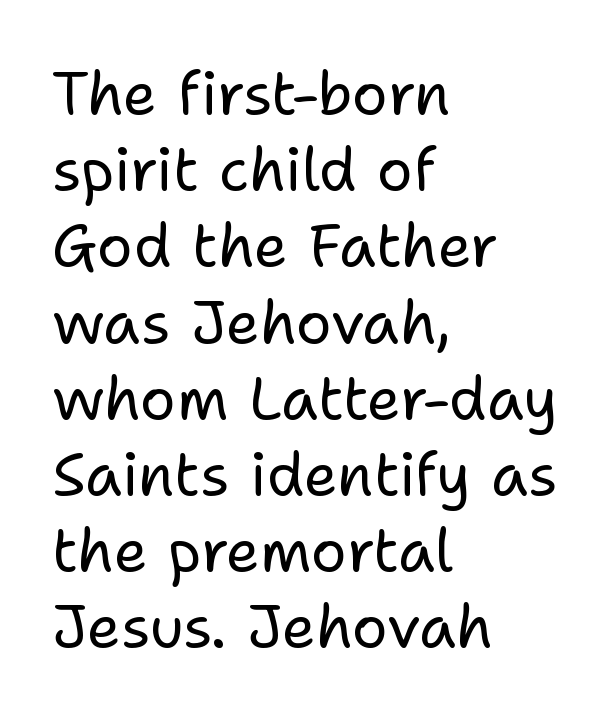
The image shows 60 px regular-weight sans-serif type, upright; set left-aligned, normal line spacing (1.27x), normal letter spacing, not underlined; low stroke contrast and a medium x-height.
